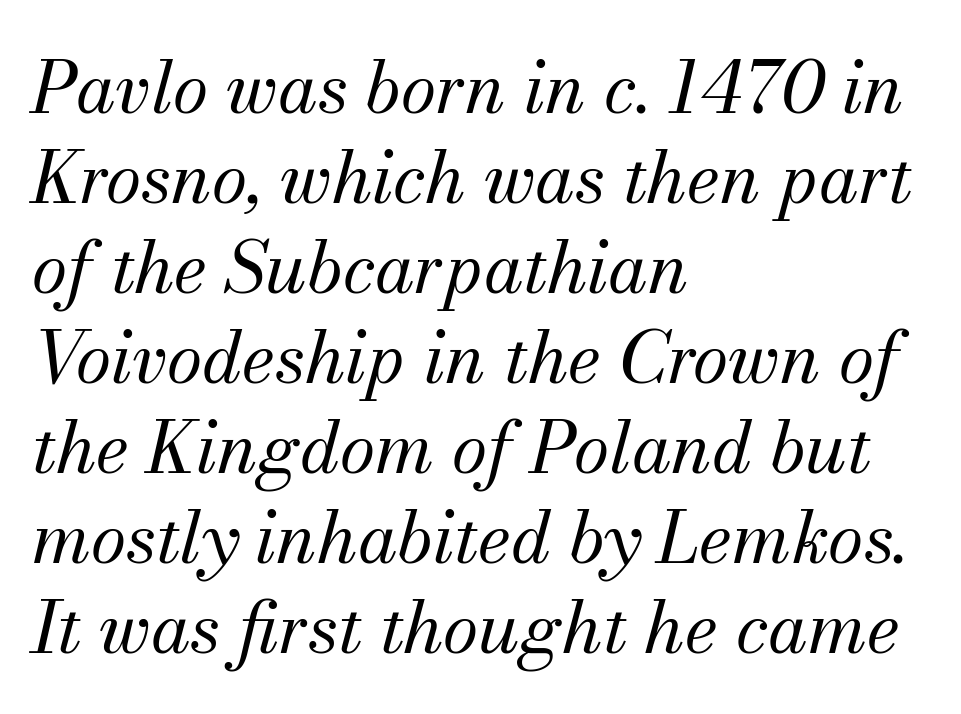
{"serif": "yes", "italic": "yes", "lean": "right", "slant_degrees": 13, "bold": "no", "weight": "regular", "width": "normal", "stroke_contrast": "medium", "x_height": "small", "monospaced": "no", "underline": "no", "align": "left", "line_spacing": "normal", "line_spacing_ratio": 1.25, "letter_spacing": "normal", "letter_spacing_em": 0.0, "glyph_px": 72}
